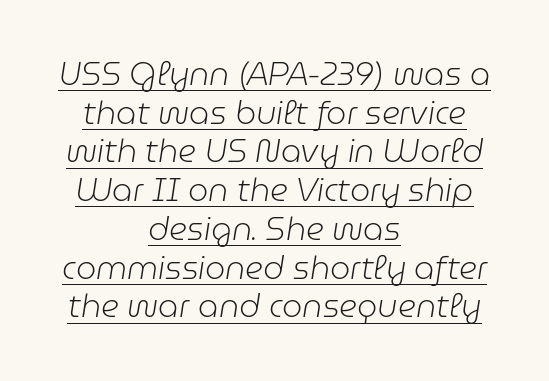
The setting favours the middle, as headings and verse often do. Summary of weight: not heavy and not bold. The rendering applies a slant to the glyphs. A typesetter would call this proportional, since set widths differ per character.
